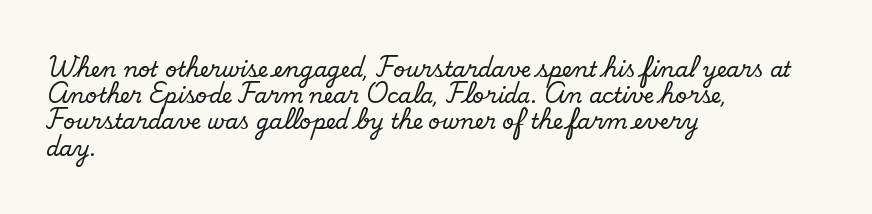
Q: Is the text bold? A: No.
Q: Is the text underlined? A: No.
Q: How is the paragraph aligned? A: Left-aligned.
Q: Is the spacing between letters normal or unusually wide? A: Normal.
Q: Is the spacing between lines tight, normal or loose? A: Normal.
